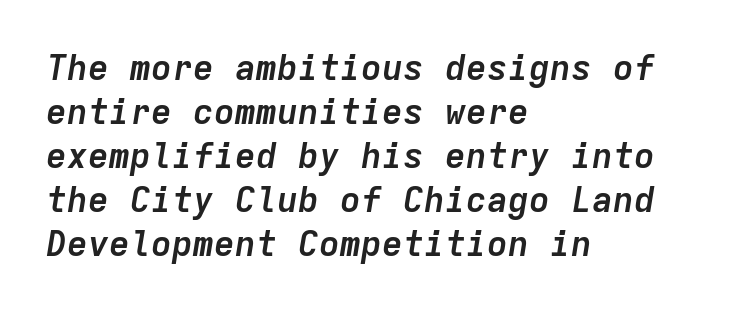
The image shows 35 px semibold type, italic (leaning right), monospaced; set left-aligned, normal line spacing (1.26x), normal letter spacing, not underlined; low stroke contrast and a medium x-height.
